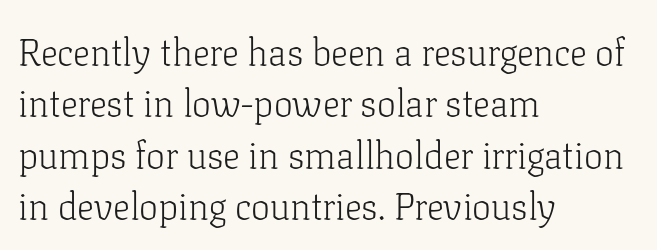
Horizontally, the lines are justified to the leading edge only. Typographically, this falls in the serif category. The block of text has a typical density, with ordinary space between rows. No heavy texture on the line: the type isn't bold. Here the designer chose a conventional face with non-uniform glyph widths.
